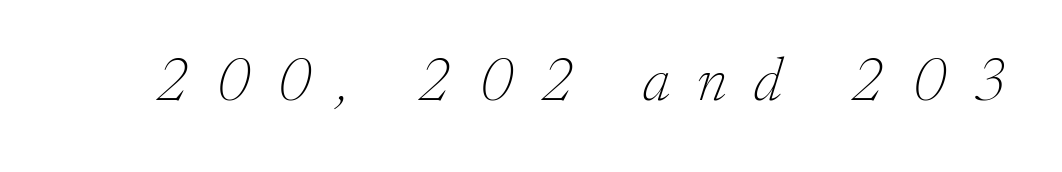
Q: Is the text bold? A: No.
Q: Is the text italic (slanted)? A: Yes, it leans right by about 17 degrees.
Q: Is the typeface a serif or a sans-serif typeface? A: Serif.
Q: Is the text underlined? A: No.
Q: Is the spacing between letters normal or unusually wide? A: Unusually wide.
Q: Width (condensed, normal, or wide)? A: Normal.
Q: Stroke contrast? A: Low.
Q: x-height? A: Medium.
Q: Monospaced? A: No.
